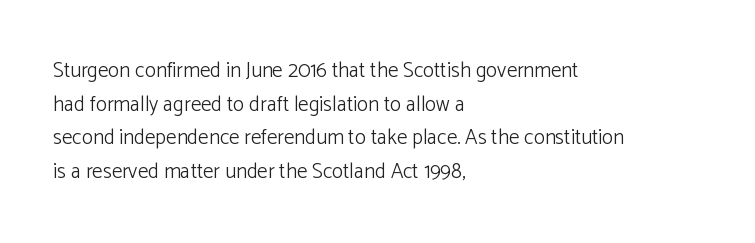
{"italic": "no", "bold": "no", "underline": "no", "align": "left", "line_spacing": "normal", "line_spacing_ratio": 1.6, "letter_spacing": "normal", "letter_spacing_em": 0.0, "glyph_px": 21}
